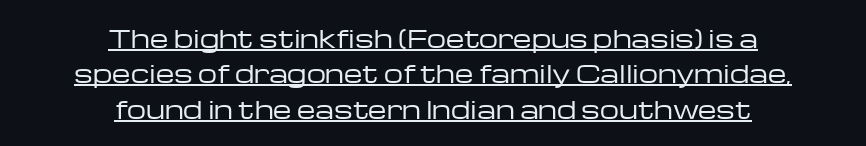
How would I describe the line gaps? Plain and ordinary. These lines stack symmetrically, like a column narrowing and widening about its center. Notice how the stems are strictly vertical — no italics here. Caption: standard tracking, unaltered. Underlining? Definitely there. Nothing heavy about these letters — not bold at all.
